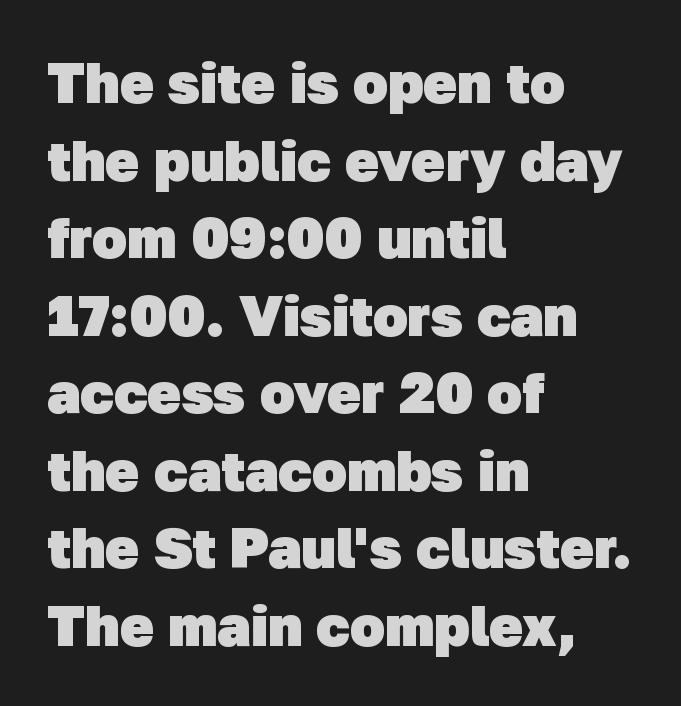
Compared with a centered layout, this one pins lines to the left instead. The sample has been set heavy, in full bold. What stands out about the letter spacing? Nothing — it is the standard amount. Classification — sans serif. A bare baseline throughout the passage.
